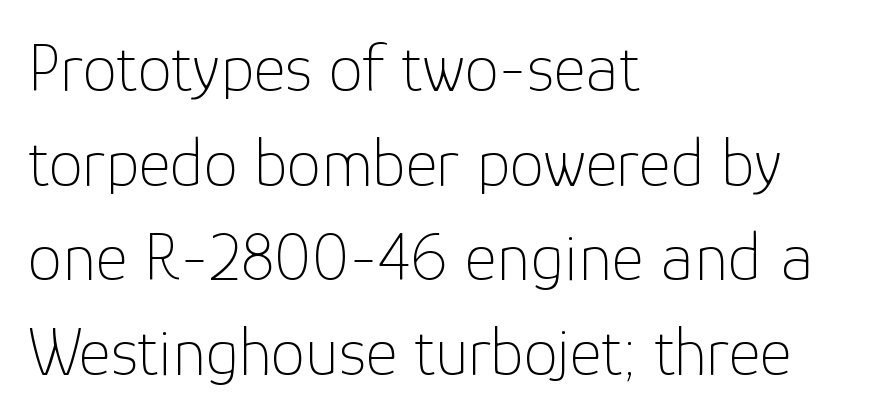
{"serif": "no", "italic": "no", "bold": "no", "weight": "thin", "width": "normal", "stroke_contrast": "low", "x_height": "medium", "monospaced": "no", "underline": "no", "align": "left", "line_spacing": "normal", "line_spacing_ratio": 1.37, "letter_spacing": "normal", "letter_spacing_em": 0.0, "glyph_px": 69}
